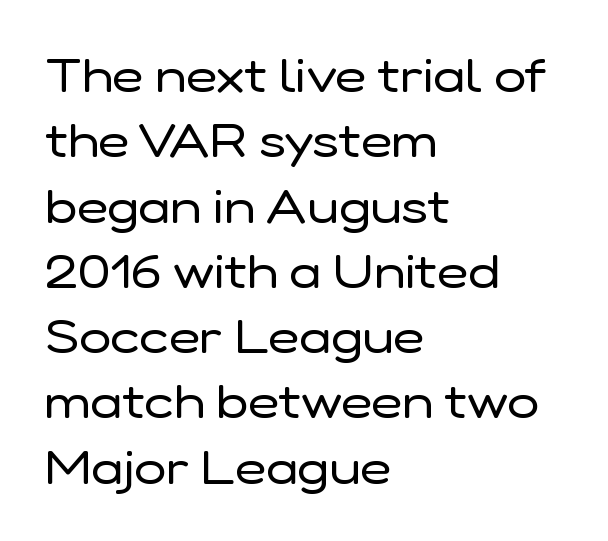
The rows are spaced the way most documents space them. The words here are not underlined. Does the type have serifs? No, each stem ends abruptly. The letters advance in unequal steps, a hallmark of proportional type. No extra ink here — the face is not bold.
